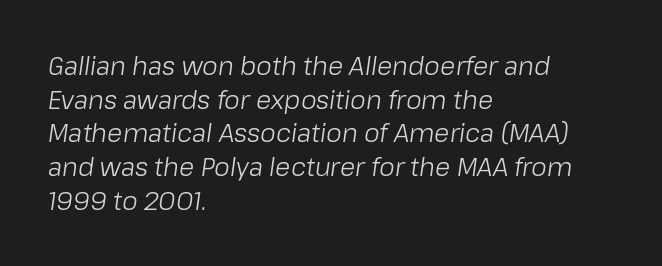
Q: Is the text bold? A: No.
Q: Is the text italic (slanted)? A: Yes, it leans right by about 8 degrees.
Q: Is the text underlined? A: No.
Q: How is the paragraph aligned? A: Left-aligned.
Q: Is the spacing between letters normal or unusually wide? A: Normal.
Q: Is the spacing between lines tight, normal or loose? A: Normal.
